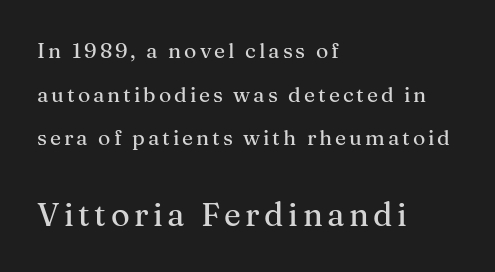
The image shows 32 px serif type, upright; set left-aligned, loose line spacing (2.08x), not underlined; the second (bottom) block is 1.52x larger; medium stroke contrast and a medium x-height.
